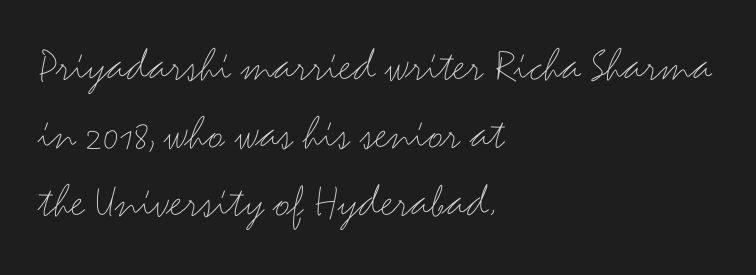
You could call the tracking neutral — neither tight nor loose. No chunkiness to these letters — they're not bold. Line starts are locked; line ends wander. Check under the words: just untouched page. The face used here is proportionally spaced, like ordinary book or web type.
